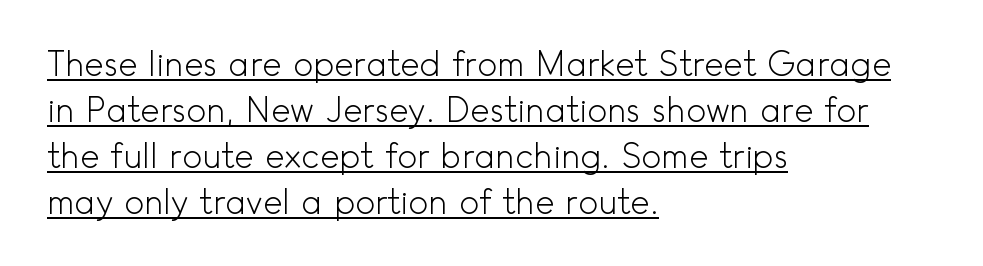
The image shows 33 px light sans-serif type, upright; set left-aligned, normal line spacing (1.39x), normal letter spacing, underlined; a small x-height.
